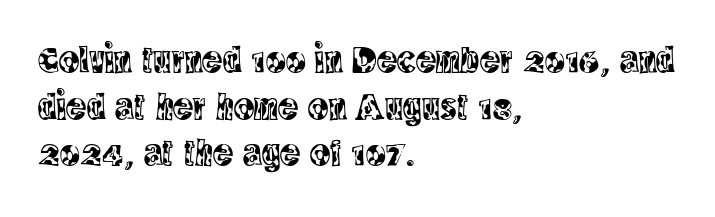
Italic: no, the glyphs are upright roman. Varying glyph widths throughout — classic text-font behaviour. The typesetter chose a ragged-right arrangement here. You could call the tracking neutral — neither tight nor loose. Underlining? Definitely not there. Serif or sans? Serif — the stroke terminals have little feet.
